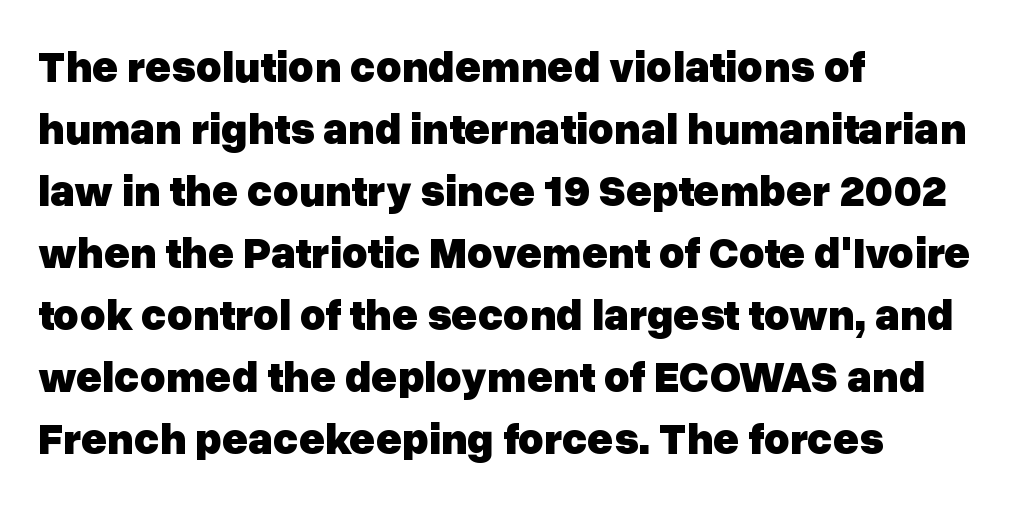
Q: Is the text bold? A: Yes.
Q: Is the text italic (slanted)? A: No, it is upright.
Q: Is the typeface a serif or a sans-serif typeface? A: Sans-serif.
Q: Is the text underlined? A: No.
Q: How is the paragraph aligned? A: Left-aligned.
Q: Is the spacing between letters normal or unusually wide? A: Normal.
Q: Is the spacing between lines tight, normal or loose? A: Normal.
Q: Width (condensed, normal, or wide)? A: Normal.
Q: Stroke contrast? A: Low.
Q: x-height? A: Medium.
Q: Monospaced? A: No.
